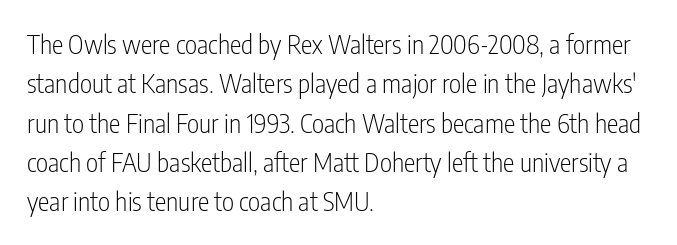
A typesetter would mark this as roman, not italic. Does the leading feel generous? No, just average. The typesetter chose a ragged-right arrangement here. The gaps between neighbouring characters are ordinary and unremarkable. Is this a heavy cut? Hardly; it is regular or lighter. The space directly below the letters is spotless.
